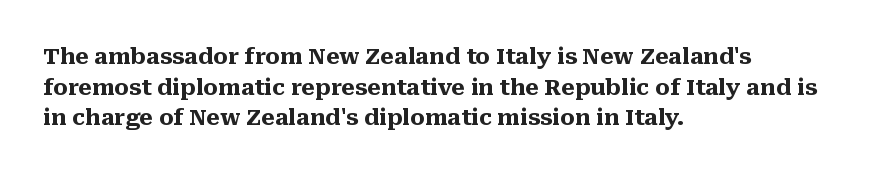
If you drew a line through each stem, it would be perfectly vertical. A normal amount of white space separates one row of letters from the next. Unmarked baselines from the first word to the last. Pretty heavy lettering here — definitely bold. The paragraph has a hard left edge and a soft right edge. These lines keep a tight, regular rhythm from letter to letter.
